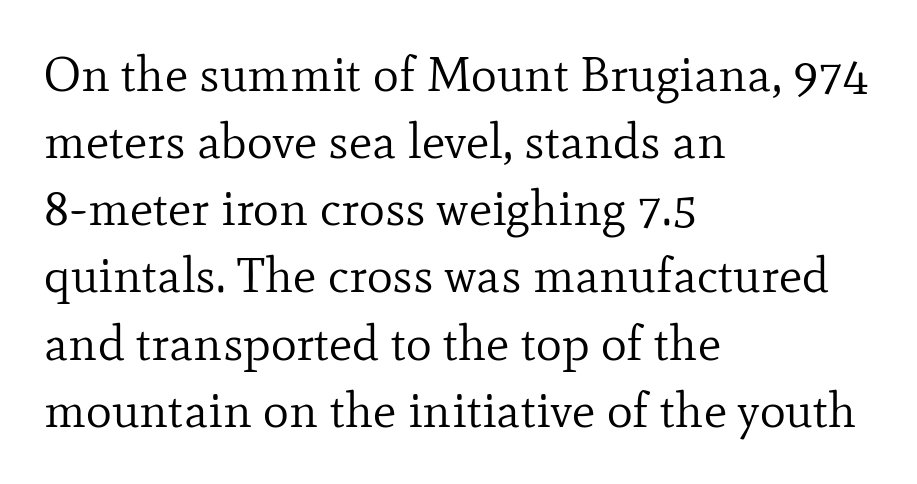
{"serif": "yes", "italic": "no", "bold": "no", "weight": "regular", "width": "normal", "stroke_contrast": "low", "x_height": "small", "monospaced": "no", "underline": "no", "align": "left", "line_spacing": "normal", "line_spacing_ratio": 1.37, "letter_spacing": "normal", "letter_spacing_em": 0.0, "glyph_px": 49}
